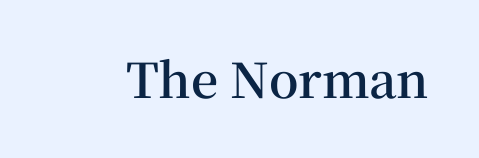
Characters follow at the spacing the type designer built in. A serif font was chosen for this passage. Upright lettering throughout. Is this a fixed-width face? No — the glyphs have proportional, varying widths. The font is running at a semibold setting, under full bold. Bare-footed words on every line.
